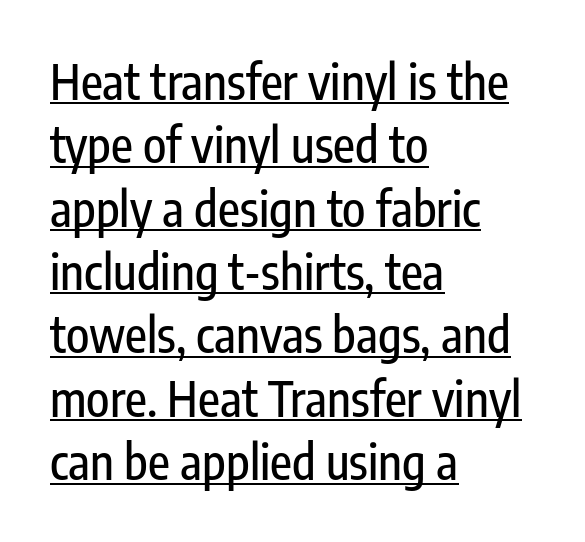
{"serif": "no", "italic": "no", "width": "condensed", "stroke_contrast": "low", "x_height": "medium", "monospaced": "no", "underline": "yes", "align": "left", "line_spacing": "normal", "line_spacing_ratio": 1.32, "letter_spacing": "normal", "letter_spacing_em": 0.0, "glyph_px": 48}
